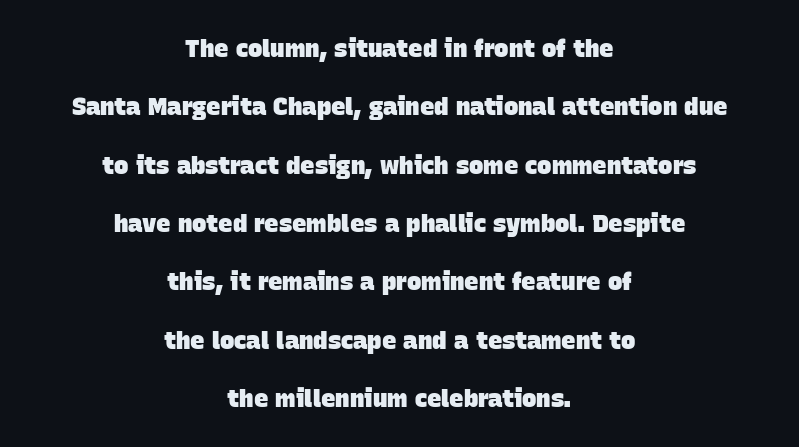
The image shows 24 px bold type; set centered, loose line spacing (2.43x), normal letter spacing, not underlined.
